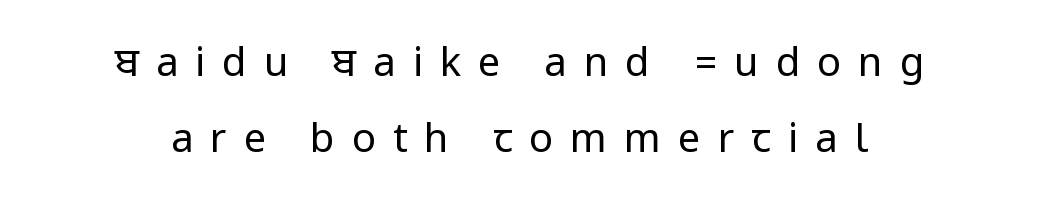
{"serif": "no", "italic": "no", "bold": "no", "weight": "regular", "width": "condensed", "stroke_contrast": "low", "underline": "no", "align": "center", "line_spacing": "loose", "line_spacing_ratio": 1.9, "letter_spacing": "wide", "letter_spacing_em": 0.42, "glyph_px": 40}
